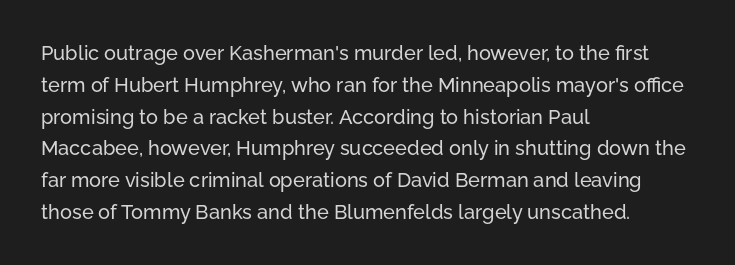
The letterforms sit shoulder to shoulder at normal distance. Ordinary non-slanted type is in use. All the whitespace from short lines collects on the right. The space between consecutive lines is moderate. The area under the type is left untouched.
